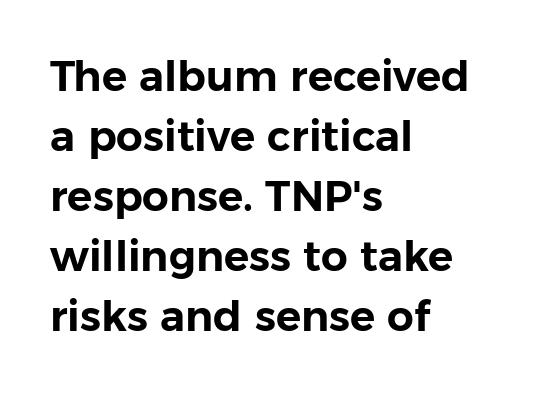
Q: Is the text italic (slanted)? A: No, it is upright.
Q: Is the typeface a serif or a sans-serif typeface? A: Sans-serif.
Q: Is the text underlined? A: No.
Q: How is the paragraph aligned? A: Left-aligned.
Q: Is the spacing between letters normal or unusually wide? A: Normal.
Q: Is the spacing between lines tight, normal or loose? A: Normal.
Q: Width (condensed, normal, or wide)? A: Normal.
Q: Stroke contrast? A: Low.
Q: x-height? A: Medium.
Q: Monospaced? A: No.
